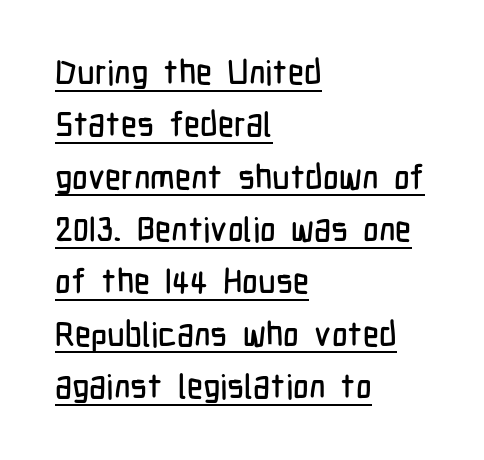
The image shows 34 px condensed sans-serif type, upright; set left-aligned, normal line spacing (1.54x), normal letter spacing, underlined; low stroke contrast and a medium x-height.
